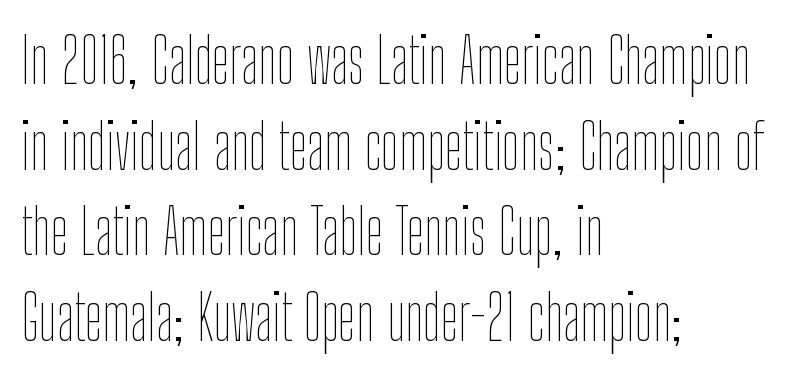
Q: Is the text bold? A: No.
Q: Is the text italic (slanted)? A: No, it is upright.
Q: Is the text underlined? A: No.
Q: How is the paragraph aligned? A: Left-aligned.
Q: Is the spacing between letters normal or unusually wide? A: Normal.
Q: Is the spacing between lines tight, normal or loose? A: Normal.
Q: Width (condensed, normal, or wide)? A: Condensed.
Q: Stroke contrast? A: Low.
Q: x-height? A: Medium.
Q: Monospaced? A: No.
